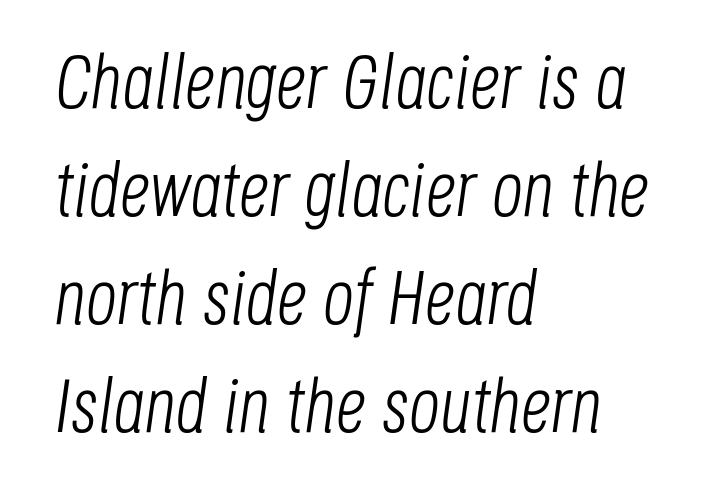
Look at the tracking — it's just the regular setting, nothing added. The space between consecutive lines is moderate. The ragged edge is on the right, which tells us the setting is flush left. The font sits on the lighter half of the weight spectrum, regular included. The lettering tilts uniformly, giving the passage an italic look. The face used here is proportionally spaced, like ordinary book or web type.
